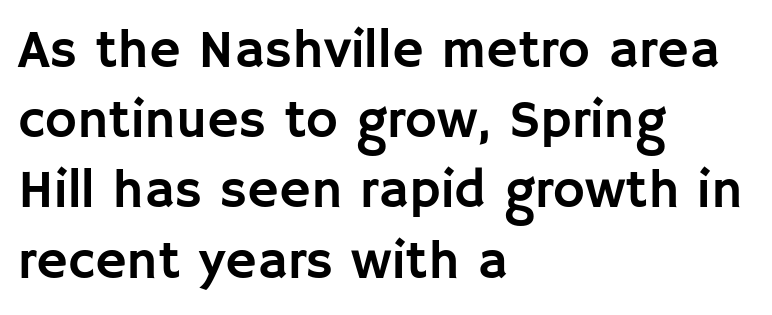
{"serif": "no", "italic": "no", "width": "normal", "stroke_contrast": "low", "x_height": "large", "monospaced": "no", "underline": "no", "align": "left", "line_spacing": "normal", "line_spacing_ratio": 1.3, "letter_spacing": "normal", "letter_spacing_em": 0.0, "glyph_px": 54}
